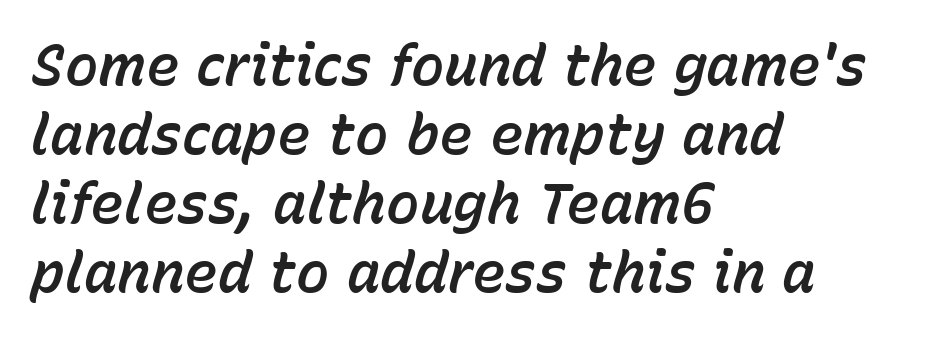
Check the space under the baseline: it is left empty. Do the characters align in a grid? No, the font is proportional. Left-aligned paragraph, ragged on the right. Short note: letters normally spaced.
